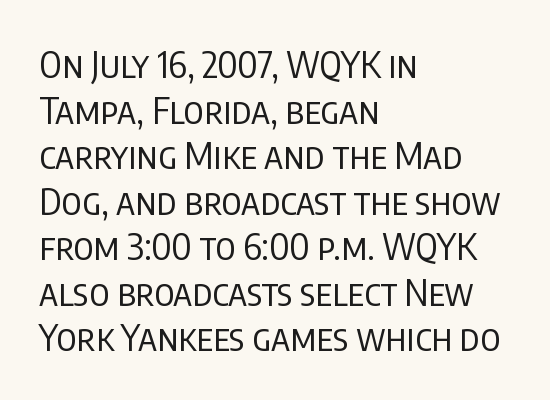
Q: Is the text bold? A: No.
Q: Is the text italic (slanted)? A: No, it is upright.
Q: Is the typeface a serif or a sans-serif typeface? A: Sans-serif.
Q: Is the text underlined? A: No.
Q: How is the paragraph aligned? A: Left-aligned.
Q: Is the spacing between letters normal or unusually wide? A: Normal.
Q: Width (condensed, normal, or wide)? A: Condensed.
Q: Stroke contrast? A: Low.
Q: x-height? A: Large.
Q: Monospaced? A: No.
